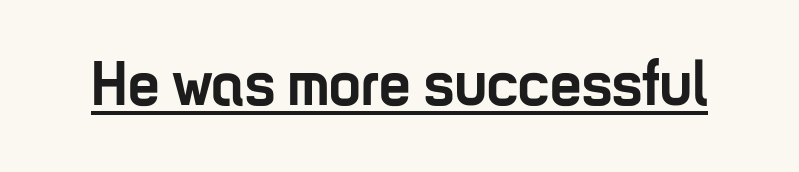
Q: Is the text bold? A: Yes.
Q: Is the text italic (slanted)? A: No, it is upright.
Q: Is the typeface a serif or a sans-serif typeface? A: Sans-serif.
Q: Is the text underlined? A: Yes.
Q: Is the spacing between letters normal or unusually wide? A: Normal.
Q: Width (condensed, normal, or wide)? A: Condensed.
Q: Stroke contrast? A: Low.
Q: x-height? A: Medium.
Q: Monospaced? A: No.
